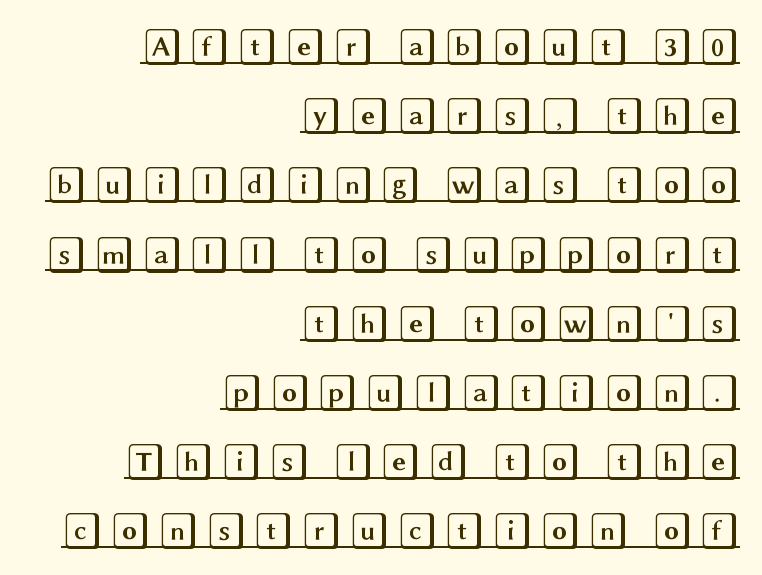
The image shows 37 px wide type, upright; set right-aligned, line spacing 1.87x, underlined; a large x-height.
